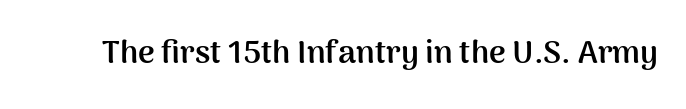
The image shows 32 px semibold sans-serif type, upright; set normal letter spacing, not underlined; medium stroke contrast and a medium x-height.
